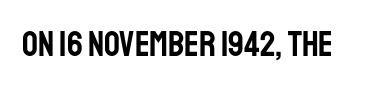
The image shows 35 px condensed sans-serif type, upright; set normal letter spacing, not underlined; low stroke contrast and a large x-height.
